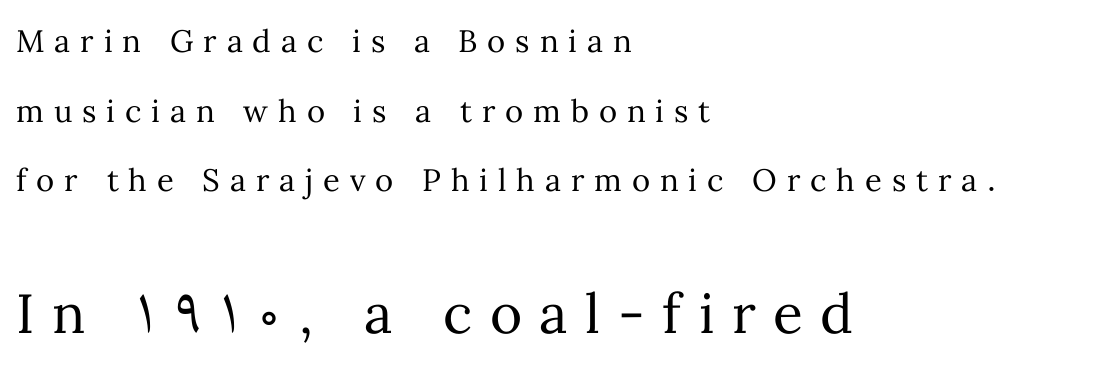
Varying glyph widths throughout — classic text-font behaviour. Each new line begins a long way beneath the previous one. Stems here are at most as thick as an everyday book face. Clear beneath every line of the passage. No italicization has been applied; the sample stays upright.
